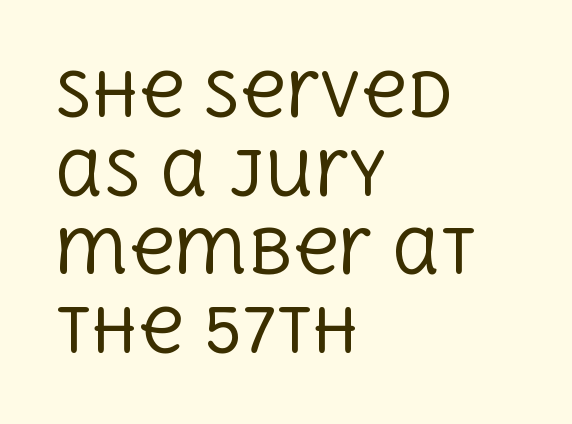
{"serif": "yes", "italic": "no", "bold": "no", "weight": "regular", "width": "normal", "x_height": "large", "monospaced": "no", "underline": "no", "align": "left", "line_spacing": "normal", "line_spacing_ratio": 1.29, "letter_spacing": "normal", "letter_spacing_em": 0.0, "glyph_px": 61}
